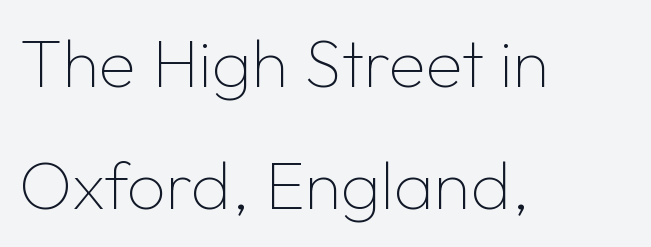
The text was rendered using a sans face with plain stroke endings. This is the regular roman posture of the typeface. The weight tops out at a normal text grade. Spacing verdict: proportional, widths tailored to each character.
